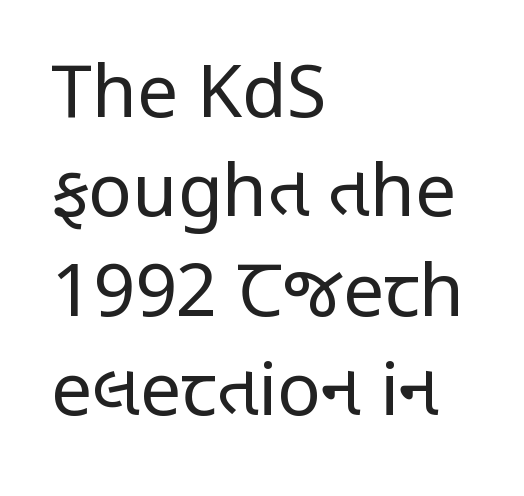
{"serif": "no", "italic": "no", "bold": "no", "weight": "regular", "width": "condensed", "stroke_contrast": "low", "x_height": "large", "monospaced": "no", "underline": "no", "align": "left", "line_spacing": "normal", "line_spacing_ratio": 1.36, "letter_spacing": "normal", "letter_spacing_em": 0.0, "glyph_px": 73}
